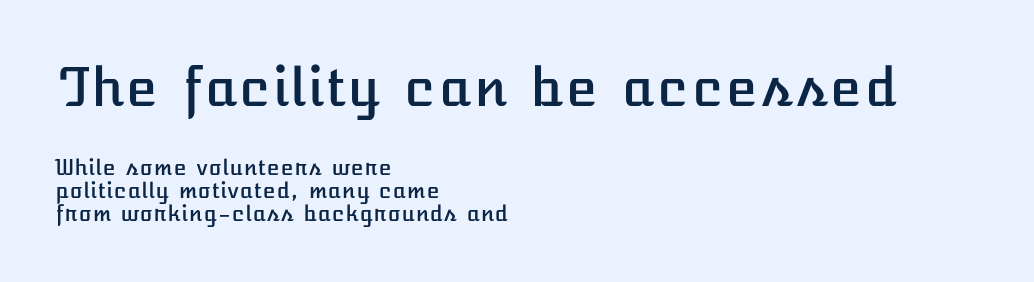
Descenders hang freely into open space. Compared with typical paragraphs, the rows here are closer together. Teacher's note: observe the even left margin — that is flush-left alignment. A typesetter would mark this as roman, not italic. Does the bottom block carry the larger type? No, the top block does.
